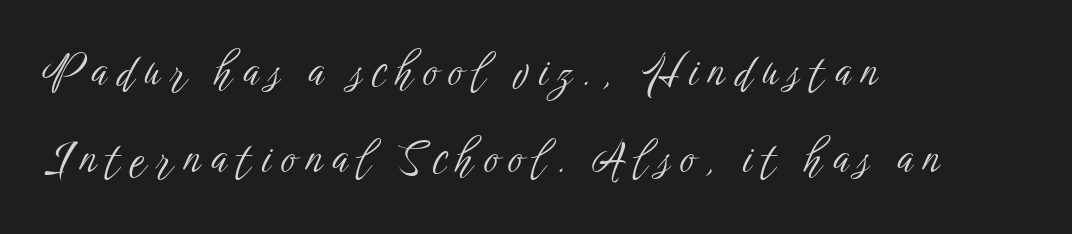
Each word looks stretched out because of the extra space between its letters. The glyphs are unaccompanied by any horizontal stroke below them. The type family on display is of the sans-serif kind. One glance says open: line gaps are wider than usual.
